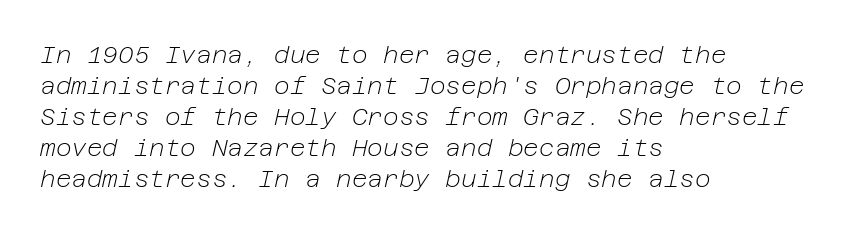
The image shows 24 px text type, italic (leaning right); set left-aligned, normal line spacing (1.29x), normal letter spacing, not underlined.
